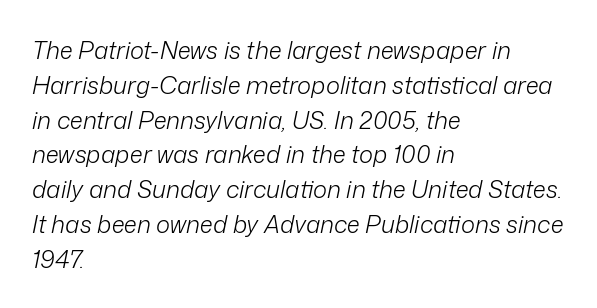
{"italic": "yes", "lean": "right", "slant_degrees": 12, "bold": "no", "underline": "no", "align": "left", "line_spacing": "normal", "line_spacing_ratio": 1.45, "letter_spacing": "normal", "letter_spacing_em": 0.0, "glyph_px": 24}
